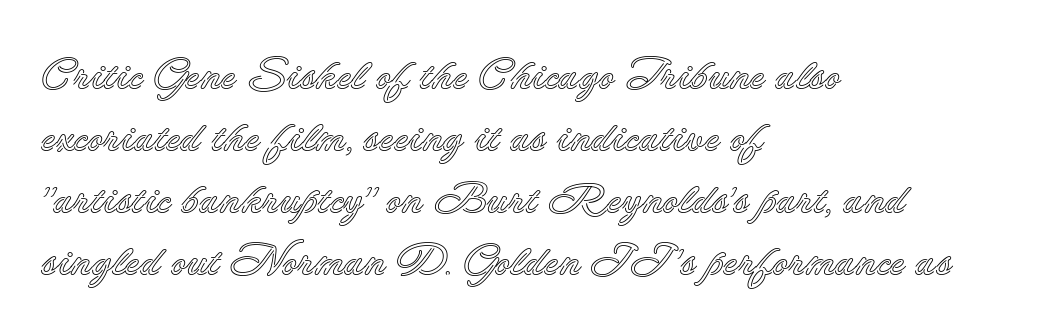
Regular leading. Caption: multi-line text, flush left, ragged right. There is no visible air inserted between adjacent glyphs. No word sits above an underline. Here the designer chose a conventional face with non-uniform glyph widths.
